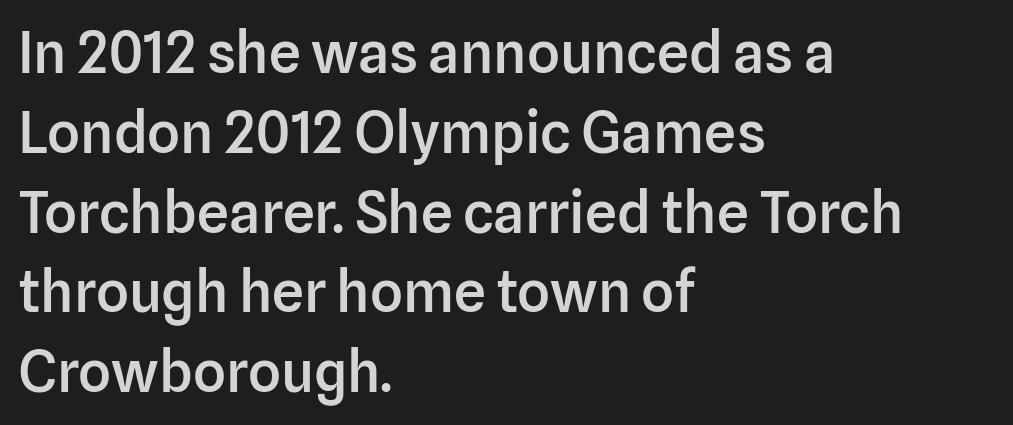
Q: Is the text bold? A: Semi-bold.
Q: Is the text italic (slanted)? A: No, it is upright.
Q: Is the typeface a serif or a sans-serif typeface? A: Sans-serif.
Q: Is the text underlined? A: No.
Q: How is the paragraph aligned? A: Left-aligned.
Q: Is the spacing between letters normal or unusually wide? A: Normal.
Q: Is the spacing between lines tight, normal or loose? A: Normal.
Q: Width (condensed, normal, or wide)? A: Normal.
Q: Stroke contrast? A: Low.
Q: x-height? A: Medium.
Q: Monospaced? A: No.
